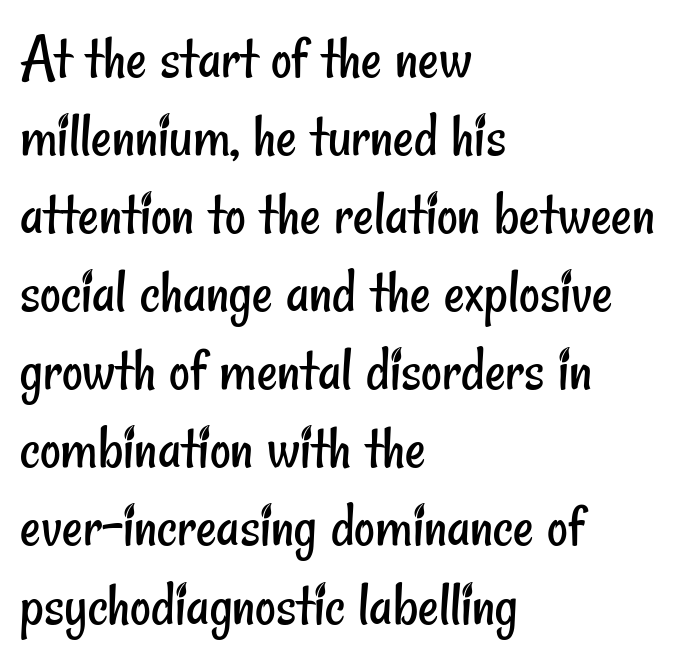
Q: Is the text bold? A: No.
Q: Is the typeface a serif or a sans-serif typeface? A: Sans-serif.
Q: Is the text underlined? A: No.
Q: How is the paragraph aligned? A: Left-aligned.
Q: Is the spacing between letters normal or unusually wide? A: Normal.
Q: Width (condensed, normal, or wide)? A: Condensed.
Q: Stroke contrast? A: Low.
Q: x-height? A: Small.
Q: Monospaced? A: No.
